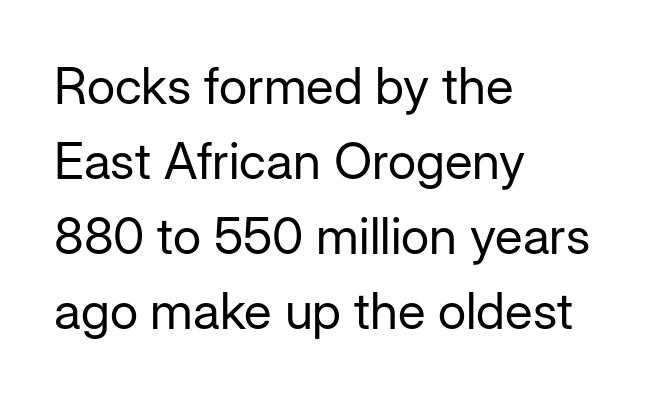
The image shows 51 px regular-weight sans-serif type, upright; set left-aligned, normal line spacing (1.47x), normal letter spacing, not underlined; low stroke contrast and a medium x-height.
